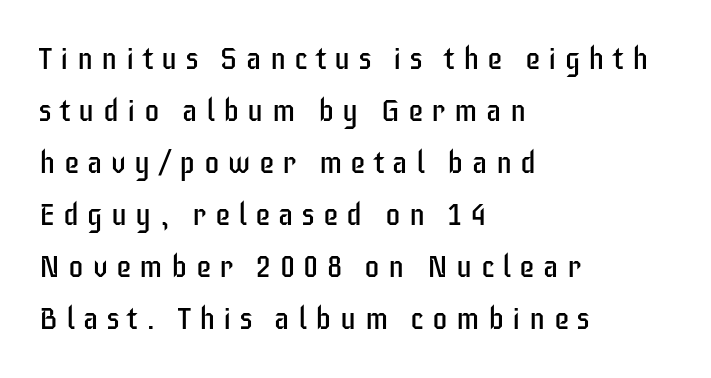
Spacing verdict: proportional, widths tailored to each character. Bare-footed words on every line. Successive baselines arrive at the customary interval. It's the straight-up-and-down kind of type. The font family rendered here belongs to the sans-serif group. The weight would be labelled regular, book, light, or lighter still.
